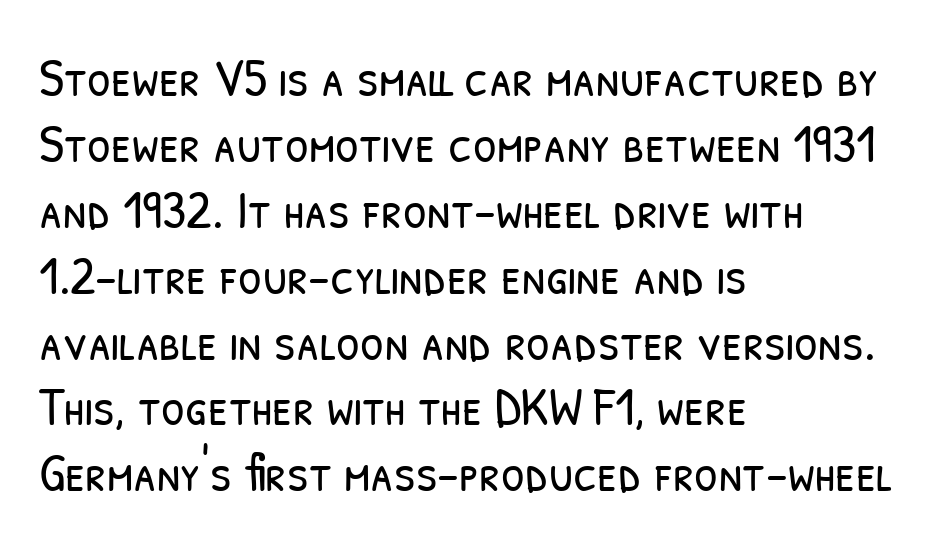
The image shows 54 px light, condensed sans-serif type; set left-aligned, line spacing 1.22x, normal letter spacing, not underlined; low stroke contrast and a medium x-height.
